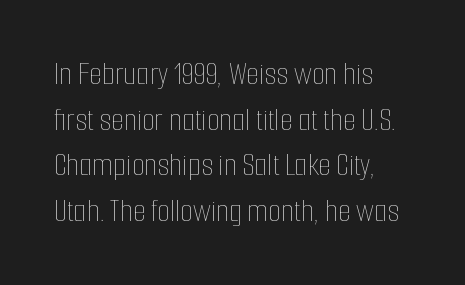
The baseline area is clear. These lines stack with their left ends in a neat column. Heft: none added — not bold. Nope, not italic — everything's standing straight. The face used here is proportionally spaced, like ordinary book or web type. Spacing between characters is what you'd get straight out of the box.
